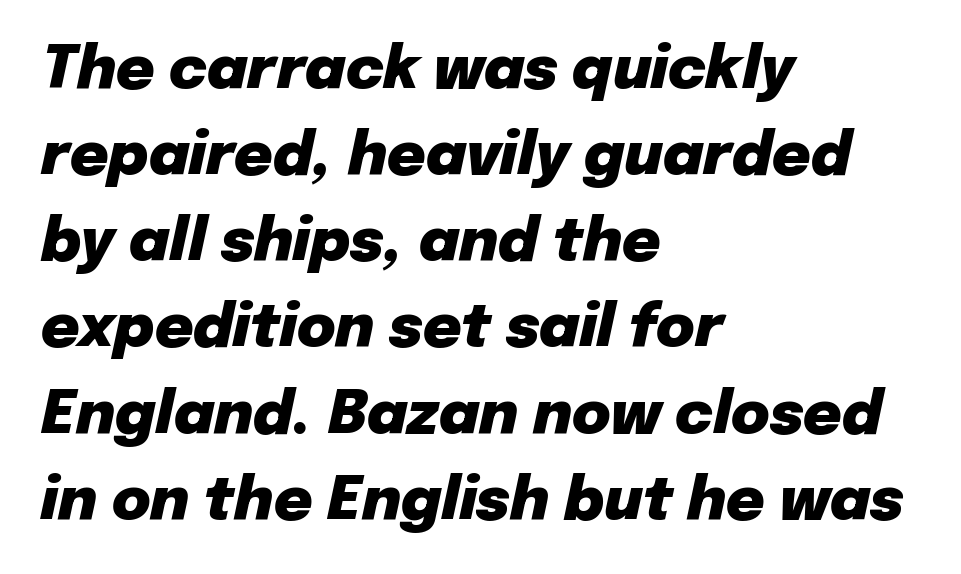
Q: Is the text bold? A: Yes.
Q: Is the text italic (slanted)? A: Yes, it leans right by about 12 degrees.
Q: Is the text underlined? A: No.
Q: How is the paragraph aligned? A: Left-aligned.
Q: Is the spacing between letters normal or unusually wide? A: Normal.
Q: Is the spacing between lines tight, normal or loose? A: Normal.
Q: Width (condensed, normal, or wide)? A: Normal.
Q: Stroke contrast? A: Low.
Q: x-height? A: Medium.
Q: Monospaced? A: No.
